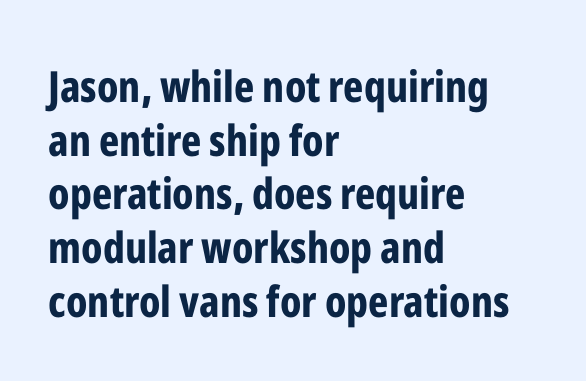
The image shows 43 px bold, condensed sans-serif type, upright; set left-aligned, normal line spacing (1.25x), normal letter spacing, not underlined; low stroke contrast and a medium x-height.
